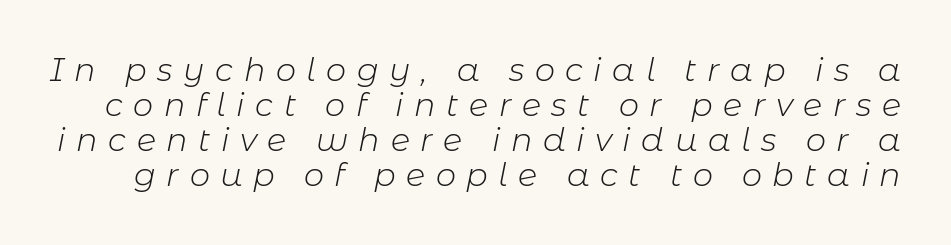
{"italic": "yes", "lean": "right", "slant_degrees": 11, "bold": "no", "weight": "light", "width": "normal", "stroke_contrast": "low", "x_height": "medium", "monospaced": "no", "underline": "no", "line_spacing": "tight", "line_spacing_ratio": 1.09, "letter_spacing": "wide", "letter_spacing_em": 0.33, "glyph_px": 32}
